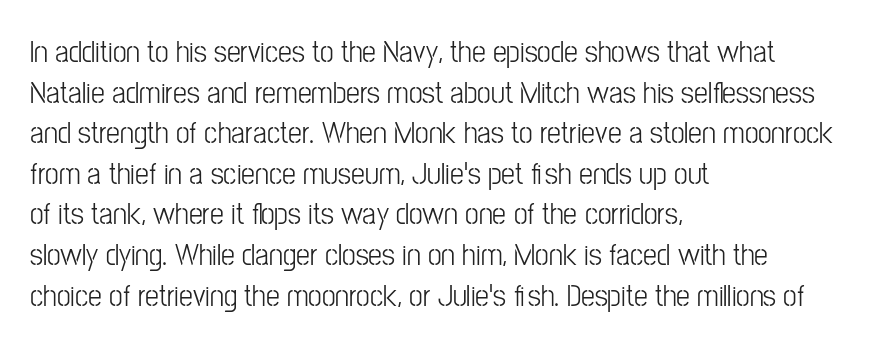
Ordinary non-slanted type is in use. The text block is weighted toward the left margin, trailing off unevenly rightward. This rendering features lettering with no underline. The typesetting does not lean heavy: it is not bold. Leading matches the norm, producing a regular column.
